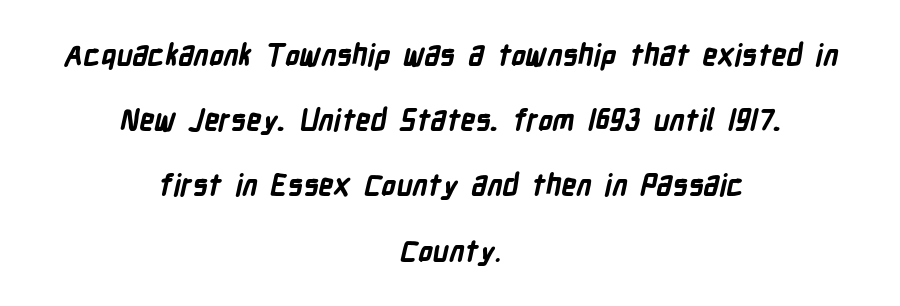
The image shows 29 px bold, condensed sans-serif type; set centered, loose line spacing (2.25x), normal letter spacing, not underlined; low stroke contrast and a medium x-height.
